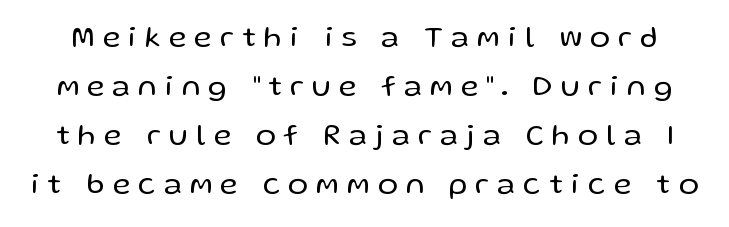
{"serif": "no", "italic": "no", "bold": "no", "weight": "regular", "width": "normal", "stroke_contrast": "low", "x_height": "medium", "monospaced": "no", "underline": "no", "line_spacing": "normal", "line_spacing_ratio": 1.63, "letter_spacing": "wide", "letter_spacing_em": 0.28, "glyph_px": 30}
